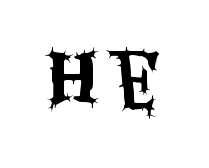
Varying glyph widths throughout — classic text-font behaviour. Descender tails drop into unmarked territory. Characters remain perfectly vertical along every line. To sum up the face: it is a sans, with no serifs.
